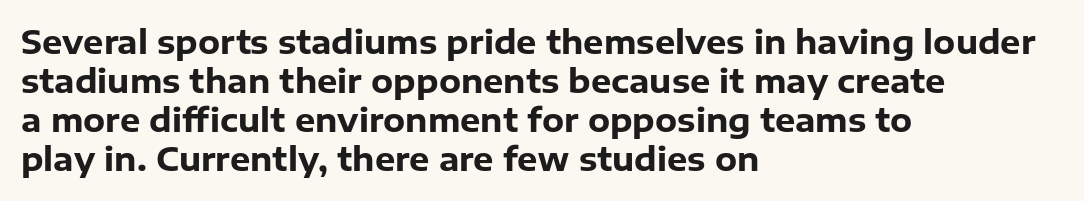
{"serif": "no", "italic": "no", "bold": "yes", "weight": "heavy", "width": "normal", "stroke_contrast": "low", "x_height": "medium", "monospaced": "no", "underline": "no", "align": "left", "line_spacing_ratio": 1.22, "letter_spacing": "normal", "letter_spacing_em": 0.0, "glyph_px": 32}
